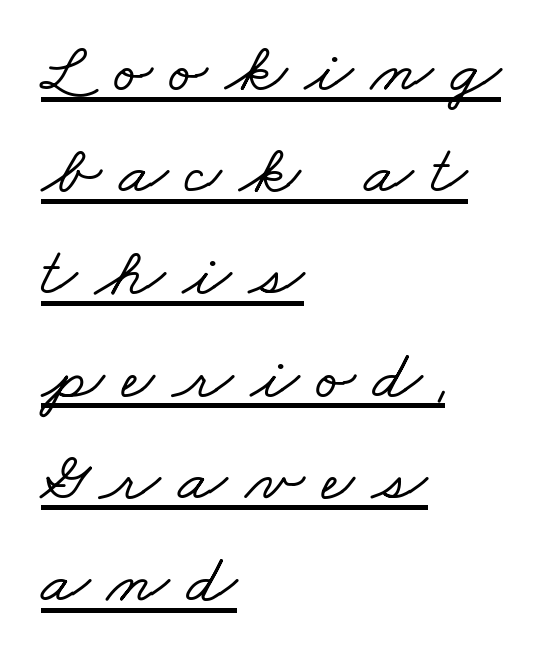
Q: Is the typeface a serif or a sans-serif typeface? A: Serif.
Q: Is the text underlined? A: Yes.
Q: How is the paragraph aligned? A: Left-aligned.
Q: Is the spacing between letters normal or unusually wide? A: Unusually wide.
Q: Is the spacing between lines tight, normal or loose? A: Normal.
Q: Width (condensed, normal, or wide)? A: Wide.
Q: Stroke contrast? A: Low.
Q: x-height? A: Small.
Q: Monospaced? A: No.
